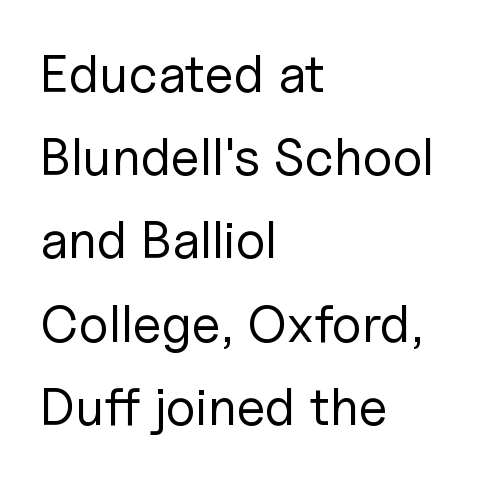
The image shows 53 px regular-weight sans-serif type, upright; set left-aligned, normal line spacing (1.57x), normal letter spacing, not underlined; low stroke contrast and a medium x-height.
